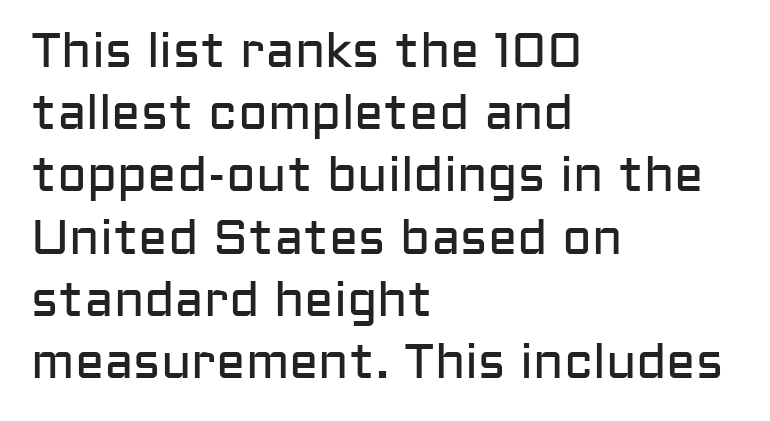
You can tell it's not italic because the verticals are truly vertical. The passage shown is typeset with a sans-serif family. You could call the tracking neutral — neither tight nor loose. These lines sit exactly where default settings would place them. Unbolded letterforms with no extra heft.
